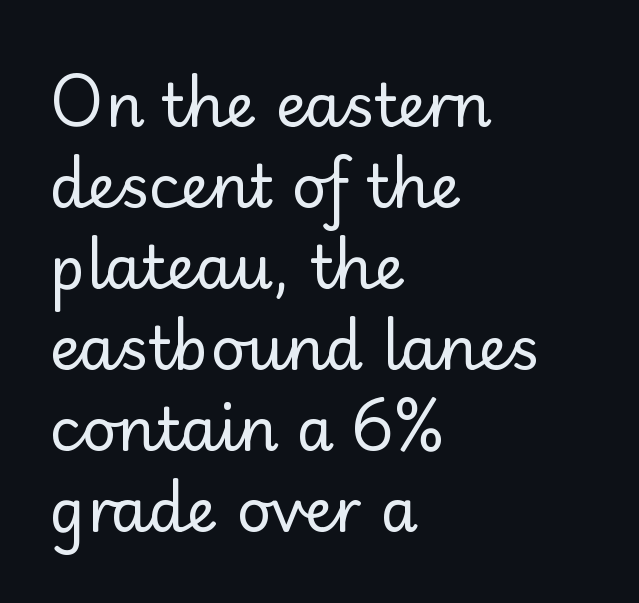
Nobody drew a line under any word here. Notice how the passage keeps a crisp vertical edge on the left only. The tracking reads as untouched default to a designer's eye. Regular leading.
